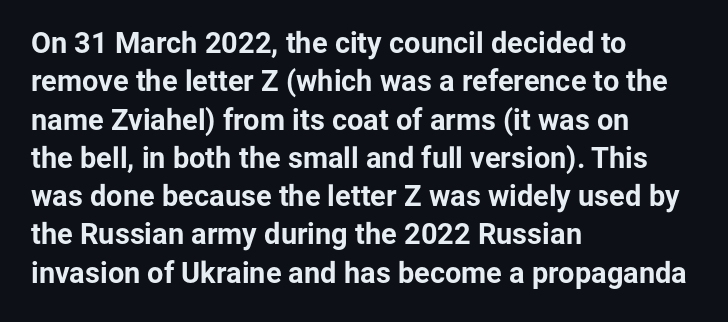
{"serif": "no", "italic": "no", "bold": "yes", "weight": "bold", "width": "normal", "stroke_contrast": "low", "x_height": "medium", "monospaced": "no", "underline": "no", "align": "left", "line_spacing": "normal", "line_spacing_ratio": 1.32, "letter_spacing": "normal", "letter_spacing_em": 0.0, "glyph_px": 29}
